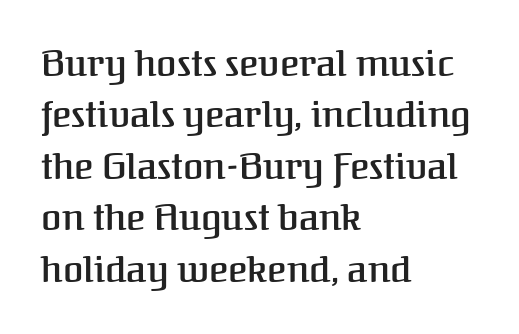
{"serif": "yes", "italic": "no", "bold": "semi", "weight": "semibold", "width": "normal", "stroke_contrast": "medium", "x_height": "medium", "monospaced": "no", "underline": "no", "align": "left", "line_spacing": "normal", "line_spacing_ratio": 1.39, "letter_spacing": "normal", "letter_spacing_em": 0.0, "glyph_px": 37}
